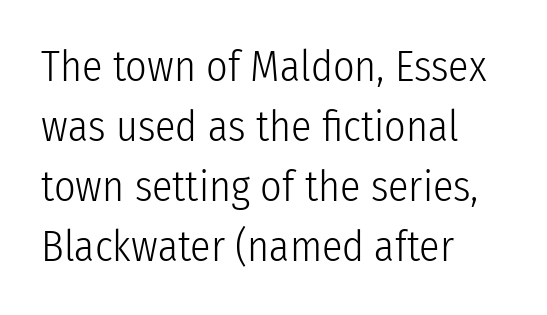
{"serif": "no", "italic": "no", "bold": "no", "weight": "light", "width": "condensed", "stroke_contrast": "low", "x_height": "medium", "monospaced": "no", "underline": "no", "align": "left", "line_spacing": "normal", "line_spacing_ratio": 1.43, "letter_spacing": "normal", "letter_spacing_em": 0.0, "glyph_px": 42}
